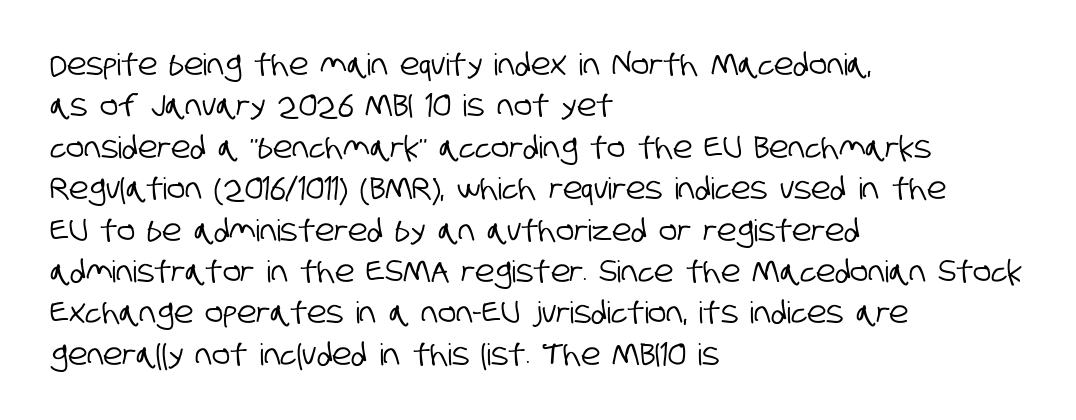
The image shows 30 px condensed sans-serif type; set left-aligned, normal line spacing (1.38x), normal letter spacing, not underlined; low stroke contrast and a large x-height.
